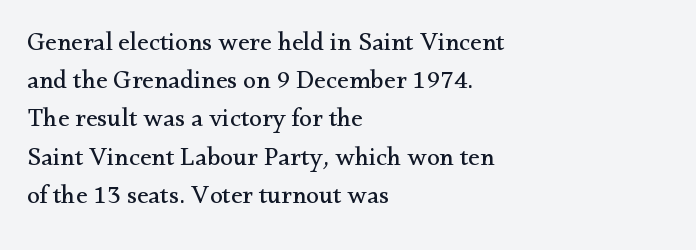
{"italic": "no", "bold": "no", "underline": "no", "align": "left", "line_spacing": "normal", "line_spacing_ratio": 1.47, "letter_spacing": "normal", "letter_spacing_em": 0.0, "glyph_px": 26}
